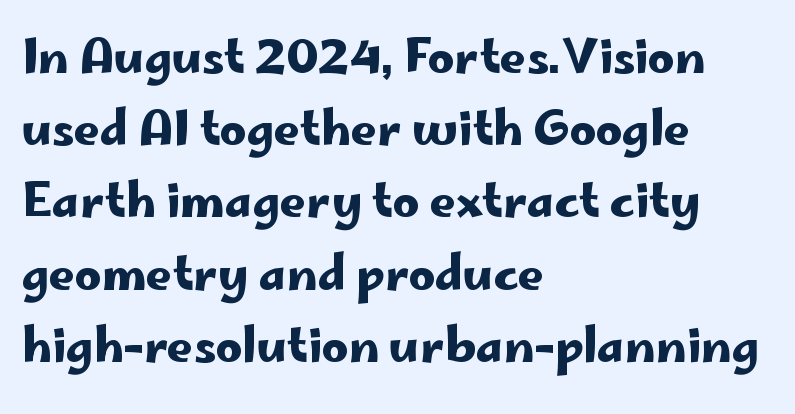
Q: Is the text italic (slanted)? A: No, it is upright.
Q: Is the typeface a serif or a sans-serif typeface? A: Sans-serif.
Q: Is the text underlined? A: No.
Q: How is the paragraph aligned? A: Left-aligned.
Q: Is the spacing between letters normal or unusually wide? A: Normal.
Q: Is the spacing between lines tight, normal or loose? A: Normal.
Q: Width (condensed, normal, or wide)? A: Wide.
Q: Stroke contrast? A: Low.
Q: x-height? A: Small.
Q: Monospaced? A: No.
